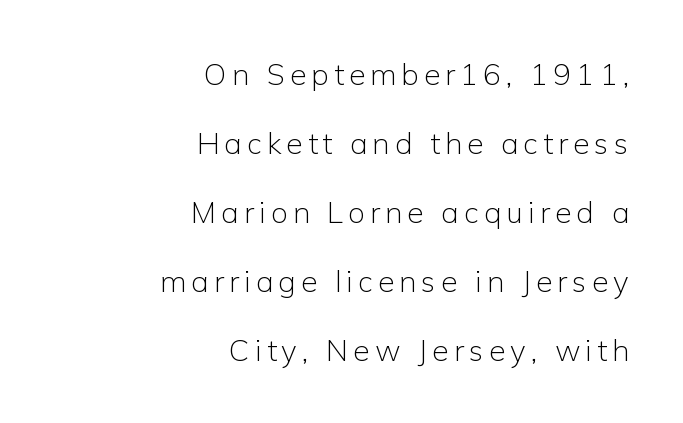
{"serif": "no", "italic": "no", "bold": "no", "weight": "light", "width": "normal", "stroke_contrast": "low", "x_height": "medium", "monospaced": "no", "underline": "no", "align": "right", "line_spacing": "loose", "line_spacing_ratio": 2.3, "glyph_px": 30}
